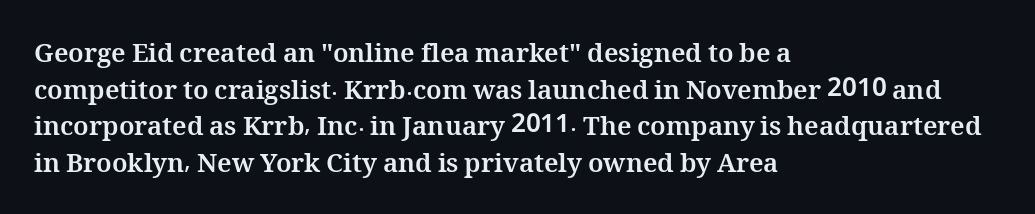
The image shows 26 px bold type, upright; set left-aligned, normal line spacing (1.41x), normal letter spacing, not underlined.
